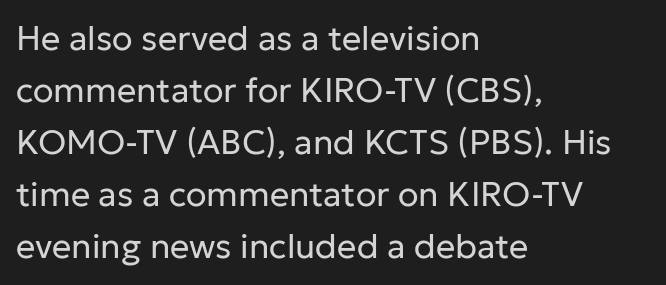
{"serif": "no", "italic": "no", "bold": "no", "weight": "regular", "width": "normal", "stroke_contrast": "low", "x_height": "medium", "monospaced": "no", "underline": "no", "align": "left", "line_spacing": "normal", "line_spacing_ratio": 1.53, "letter_spacing": "normal", "letter_spacing_em": 0.0, "glyph_px": 34}
